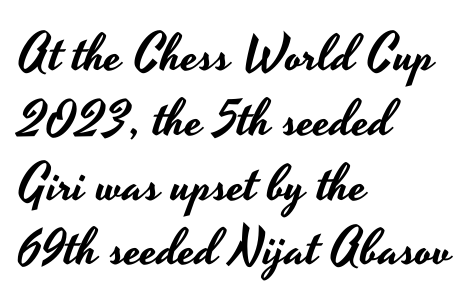
The image shows 51 px wide sans-serif type; set left-aligned, normal line spacing (1.27x), normal letter spacing, not underlined; low stroke contrast and a small x-height.
